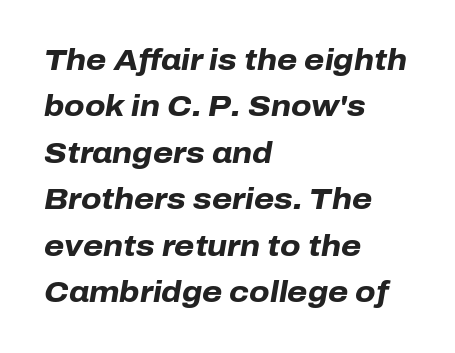
If you measured baseline to baseline, you'd find a middling distance. There's an unmistakable incline to the writing here. Which margin do the lines hug? The left one — the right edge is uneven. The foot of each line stays bare and open.
